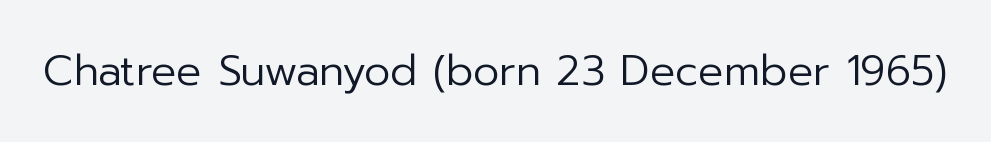
The image shows 42 px regular-weight sans-serif type, upright; set normal letter spacing, not underlined; low stroke contrast and a medium x-height.
